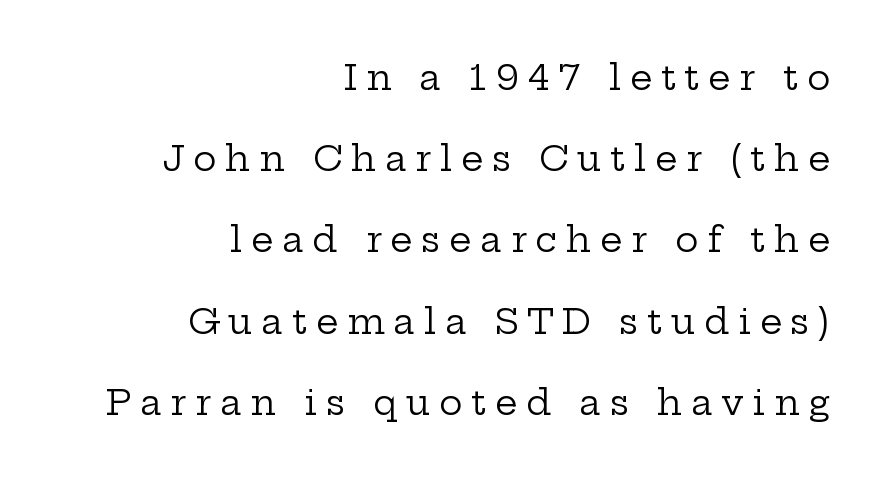
{"serif": "yes", "italic": "no", "bold": "no", "weight": "regular", "width": "wide", "stroke_contrast": "low", "x_height": "medium", "monospaced": "no", "underline": "no", "align": "right", "line_spacing": "loose", "line_spacing_ratio": 2.32, "letter_spacing": "wide", "letter_spacing_em": 0.25, "glyph_px": 35}
